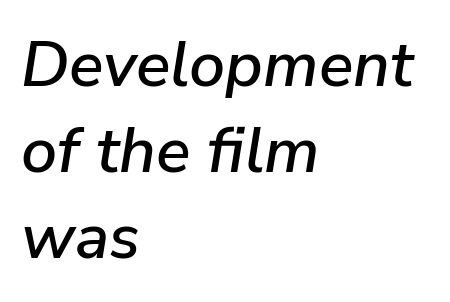
Q: Is the text italic (slanted)? A: Yes, it leans right by about 9 degrees.
Q: Is the text underlined? A: No.
Q: How is the paragraph aligned? A: Left-aligned.
Q: Is the spacing between letters normal or unusually wide? A: Normal.
Q: Is the spacing between lines tight, normal or loose? A: Normal.
Q: Width (condensed, normal, or wide)? A: Normal.
Q: Stroke contrast? A: Low.
Q: x-height? A: Medium.
Q: Monospaced? A: No.
